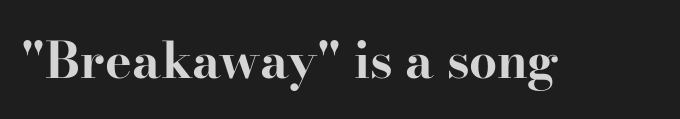
Q: Is the text bold? A: Yes.
Q: Is the text italic (slanted)? A: No, it is upright.
Q: Is the typeface a serif or a sans-serif typeface? A: Serif.
Q: Is the text underlined? A: No.
Q: Is the spacing between letters normal or unusually wide? A: Normal.
Q: Width (condensed, normal, or wide)? A: Wide.
Q: Stroke contrast? A: High.
Q: x-height? A: Small.
Q: Monospaced? A: No.
